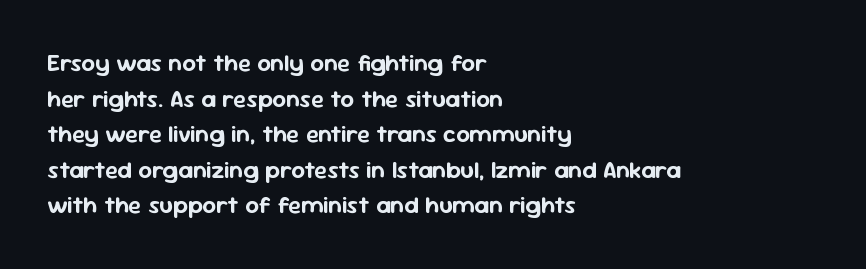
The image shows 24 px text type, upright; set left-aligned, normal line spacing (1.48x), normal letter spacing, not underlined.
